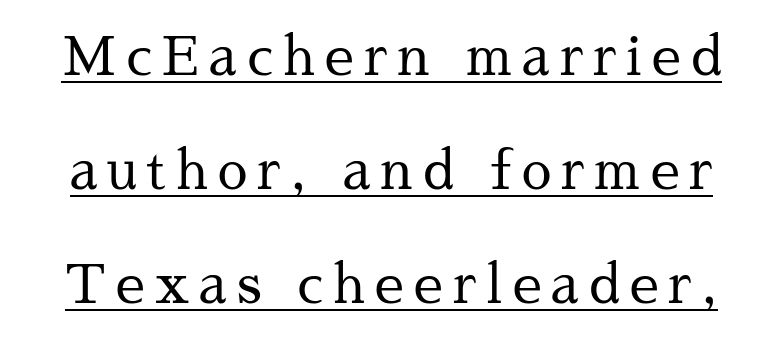
The rendering uses the underline text-decoration. The typeface has the unassuming heft of standard copy or less. The passage shown is typed in a proportional face where columns would drift. Tall strokes in this sample are plumb rather than angled.
